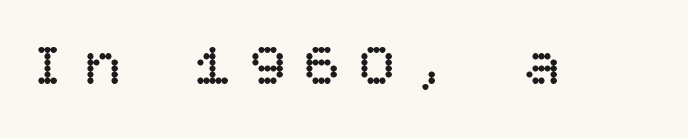
{"italic": "no", "bold": "no", "weight": "regular", "width": "normal", "stroke_contrast": "low", "x_height": "large", "underline": "no", "letter_spacing": "wide", "letter_spacing_em": 0.3, "glyph_px": 61}
